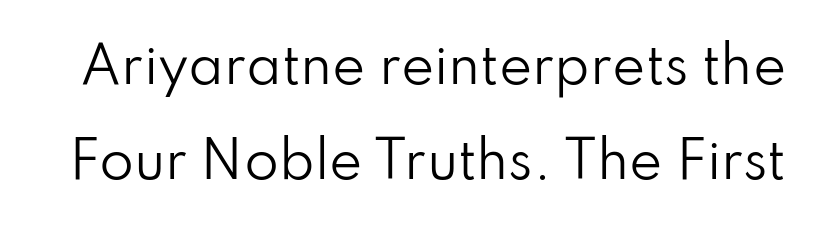
{"serif": "no", "italic": "no", "bold": "no", "weight": "regular", "width": "normal", "stroke_contrast": "low", "x_height": "small", "monospaced": "no", "underline": "no", "line_spacing": "loose", "line_spacing_ratio": 1.91, "letter_spacing": "normal", "letter_spacing_em": 0.0, "glyph_px": 50}
